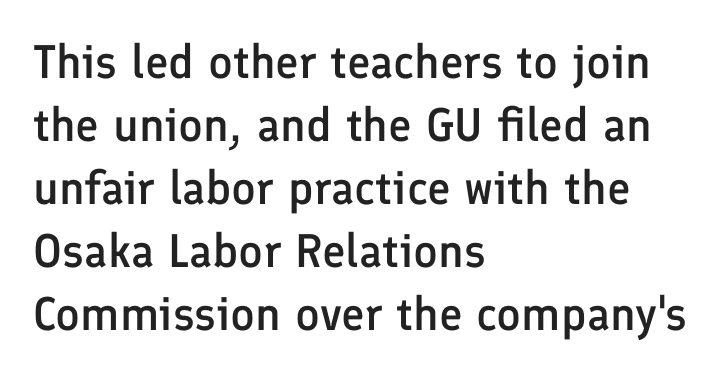
{"serif": "no", "italic": "no", "bold": "semi", "weight": "semibold", "width": "normal", "stroke_contrast": "low", "x_height": "medium", "monospaced": "no", "underline": "no", "align": "left", "line_spacing": "normal", "line_spacing_ratio": 1.34, "letter_spacing": "normal", "letter_spacing_em": 0.0, "glyph_px": 47}
